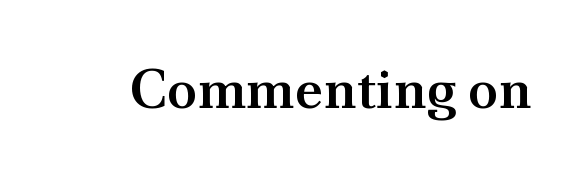
The image shows 55 px semibold serif type, upright; set normal letter spacing, not underlined; medium stroke contrast and a small x-height.
